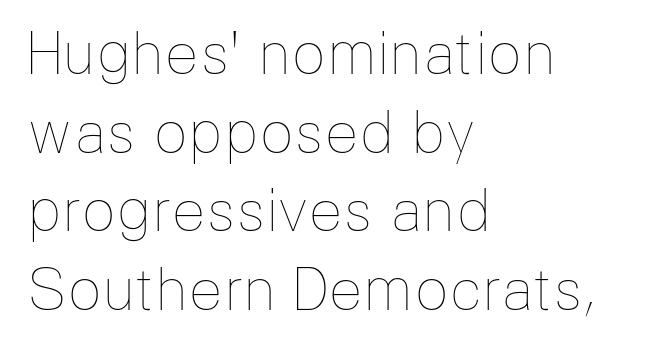
Q: Is the text bold? A: No.
Q: Is the text italic (slanted)? A: No, it is upright.
Q: Is the text underlined? A: No.
Q: How is the paragraph aligned? A: Left-aligned.
Q: Is the spacing between letters normal or unusually wide? A: Normal.
Q: Is the spacing between lines tight, normal or loose? A: Normal.
Q: Width (condensed, normal, or wide)? A: Normal.
Q: Stroke contrast? A: Low.
Q: x-height? A: Medium.
Q: Monospaced? A: No.
